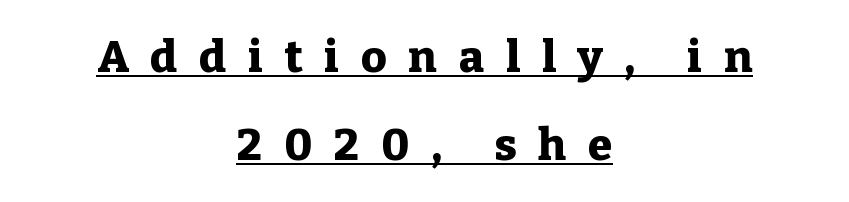
What kind of face is this? One with serifs. These lines stand farther apart than default settings would place them. The face used here is rendered with a markedly widened letterfit. Spacing verdict: proportional, widths tailored to each character. Typeset on center — no edge is straight.
